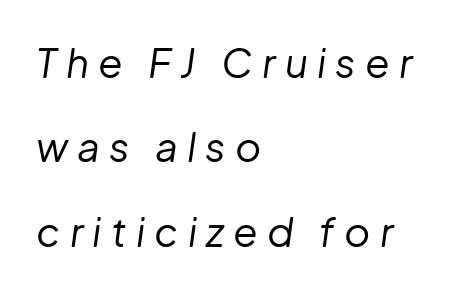
The image shows 40 px regular-weight type, italic (leaning right); set left-aligned, loose line spacing (2.11x), unusually wide letter spacing (+0.23 em), not underlined; low stroke contrast and a medium x-height.
